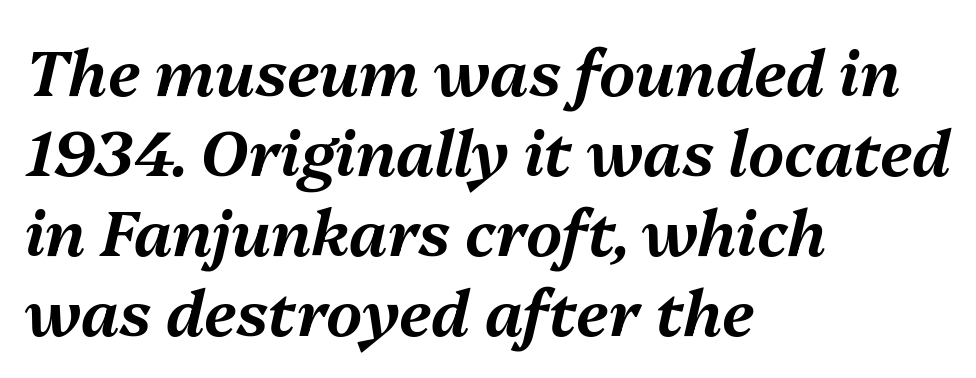
The image shows 63 px text type, italic (leaning right); set left-aligned, normal line spacing (1.27x), normal letter spacing, not underlined; medium stroke contrast and a medium x-height.
